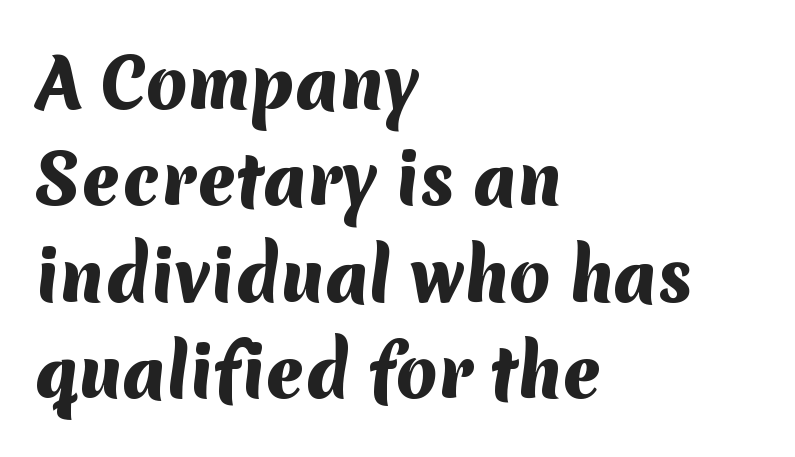
The image shows 67 px heavy sans-serif type; set left-aligned, normal line spacing (1.44x), normal letter spacing, not underlined; medium stroke contrast and a medium x-height.
